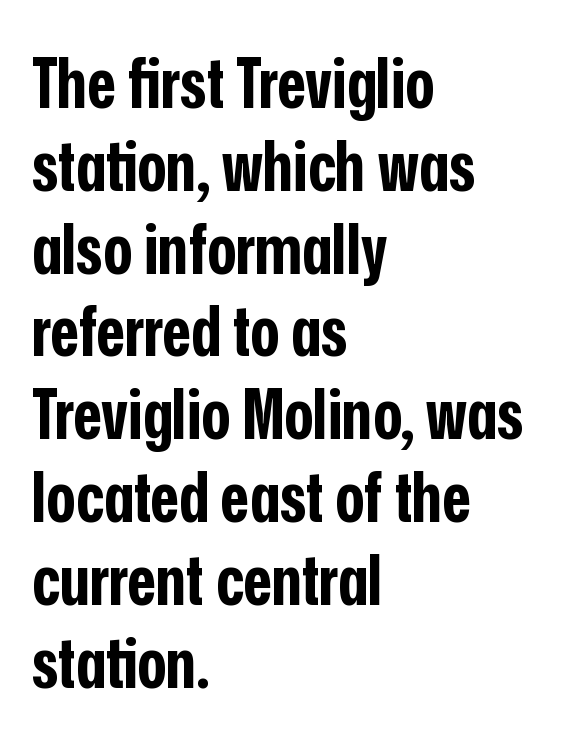
{"serif": "no", "italic": "no", "bold": "yes", "weight": "bold", "width": "condensed", "stroke_contrast": "low", "x_height": "medium", "monospaced": "no", "underline": "no", "align": "left", "line_spacing_ratio": 1.2, "letter_spacing": "normal", "letter_spacing_em": 0.0, "glyph_px": 69}
